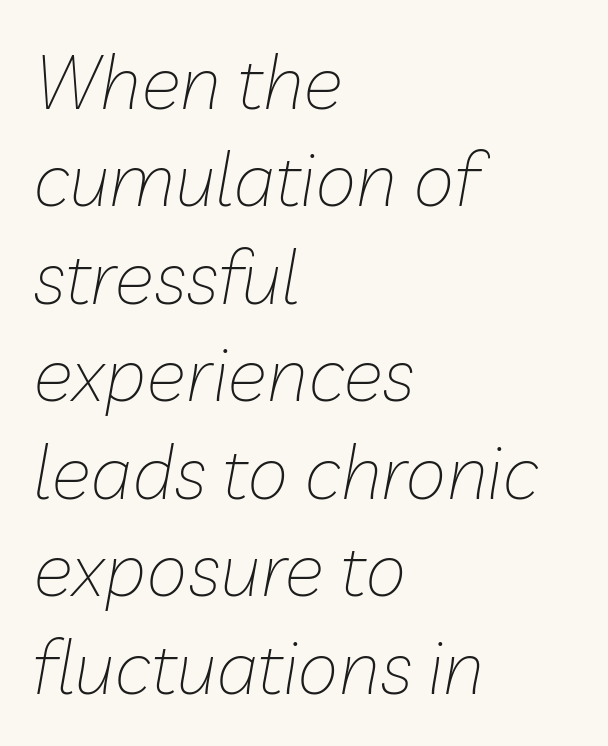
Q: Is the text bold? A: No.
Q: Is the text italic (slanted)? A: Yes, it leans right by about 10 degrees.
Q: Is the text underlined? A: No.
Q: How is the paragraph aligned? A: Left-aligned.
Q: Is the spacing between letters normal or unusually wide? A: Normal.
Q: Is the spacing between lines tight, normal or loose? A: Normal.
Q: Width (condensed, normal, or wide)? A: Normal.
Q: Stroke contrast? A: Low.
Q: x-height? A: Medium.
Q: Monospaced? A: No.
